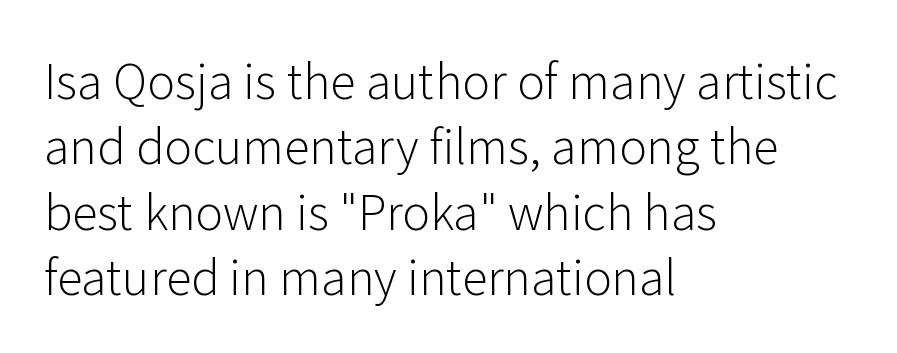
{"serif": "no", "italic": "no", "bold": "no", "weight": "light", "width": "normal", "stroke_contrast": "low", "x_height": "medium", "monospaced": "no", "underline": "no", "align": "left", "line_spacing": "normal", "line_spacing_ratio": 1.39, "letter_spacing": "normal", "letter_spacing_em": 0.0, "glyph_px": 47}
